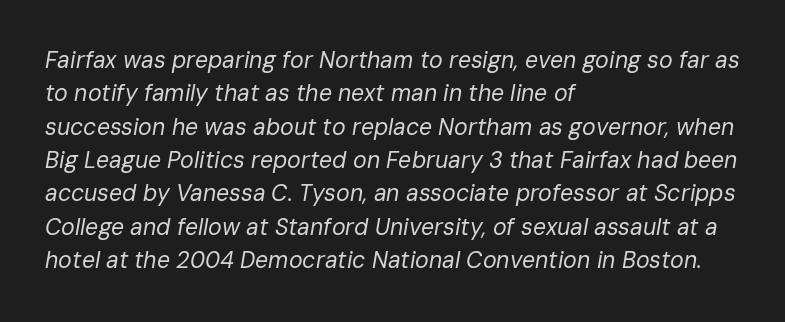
Layout note: lines flush left. Nobody touched the tracking dial on this one. Successive baselines arrive at the customary interval. Descenders are the only things crossing below the line.
